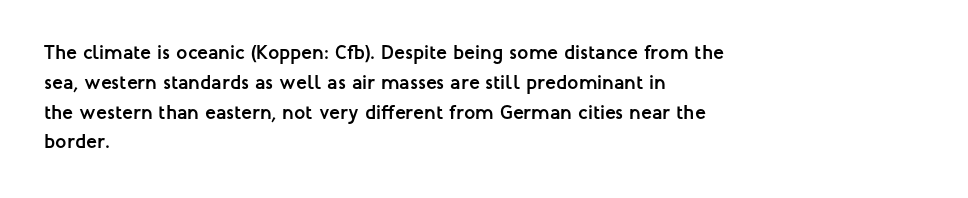
{"italic": "no", "bold": "yes", "underline": "no", "align": "left", "line_spacing": "normal", "line_spacing_ratio": 1.49, "letter_spacing": "normal", "letter_spacing_em": 0.0, "glyph_px": 20}
